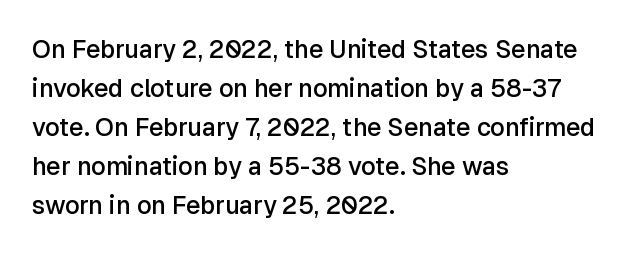
Nope, not italic — everything's standing straight. Semibold letterforms, between regular and bold. A typesetter would call this leading conventional body-copy spacing. Any mark beneath the type? The region is blank. The rendering anchors every line to the left-hand side. Letter spacing: default.
